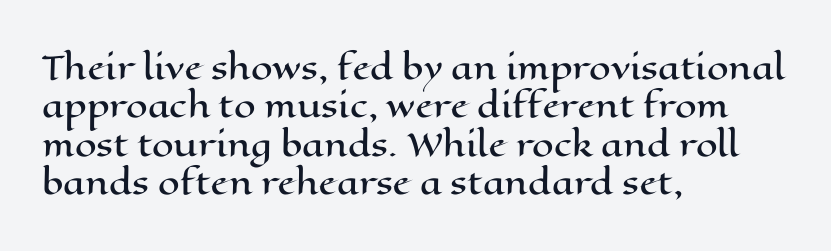
{"italic": "no", "width": "wide", "stroke_contrast": "high", "x_height": "medium", "monospaced": "no", "underline": "no", "align": "left", "line_spacing_ratio": 1.24, "letter_spacing": "normal", "letter_spacing_em": 0.0, "glyph_px": 31}
